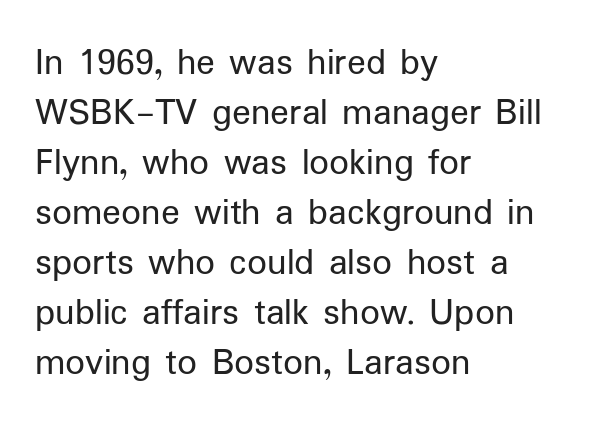
Q: Is the text bold? A: No.
Q: Is the text italic (slanted)? A: No, it is upright.
Q: Is the typeface a serif or a sans-serif typeface? A: Sans-serif.
Q: Is the text underlined? A: No.
Q: How is the paragraph aligned? A: Left-aligned.
Q: Is the spacing between letters normal or unusually wide? A: Normal.
Q: Is the spacing between lines tight, normal or loose? A: Normal.
Q: Width (condensed, normal, or wide)? A: Normal.
Q: Stroke contrast? A: Low.
Q: x-height? A: Medium.
Q: Monospaced? A: No.
